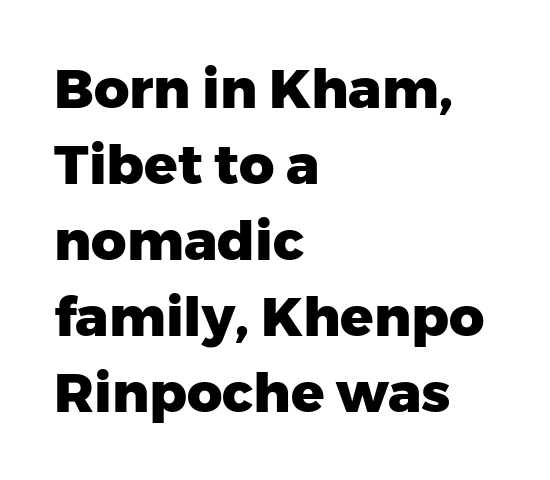
The image shows 55 px heavy sans-serif type, upright; set left-aligned, normal line spacing (1.38x), normal letter spacing, not underlined; low stroke contrast and a medium x-height.
